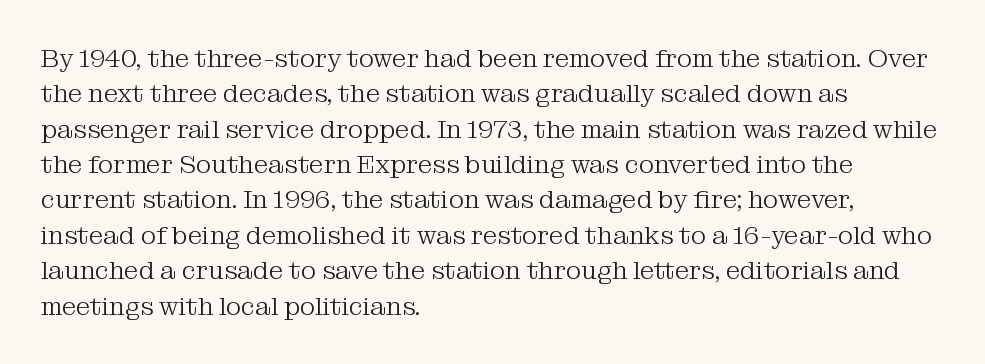
The image shows 26 px text type, upright; set left-aligned, normal line spacing (1.36x), normal letter spacing, not underlined.
